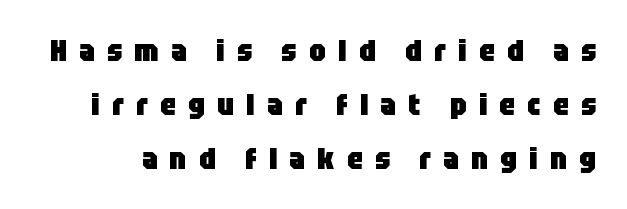
Underlining? Definitely not there. Varying glyph widths throughout — classic text-font behaviour. Notice how the stems are strictly vertical — no italics here. Every letter is thick-stroked: bold, no question. The typeface chosen for these lines omits serifs. The tracking reads as deliberately expanded to a designer's eye.
